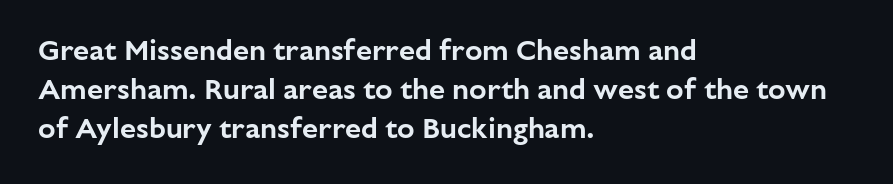
Q: Is the text italic (slanted)? A: No, it is upright.
Q: Is the typeface a serif or a sans-serif typeface? A: Sans-serif.
Q: Is the text underlined? A: No.
Q: How is the paragraph aligned? A: Left-aligned.
Q: Is the spacing between letters normal or unusually wide? A: Normal.
Q: Is the spacing between lines tight, normal or loose? A: Normal.
Q: Width (condensed, normal, or wide)? A: Normal.
Q: Stroke contrast? A: Low.
Q: x-height? A: Medium.
Q: Monospaced? A: No.
